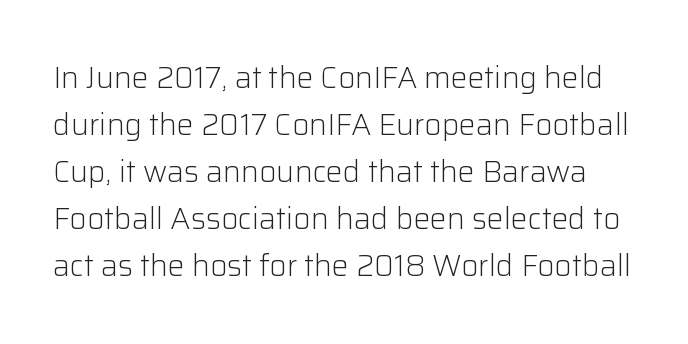
How would I describe the line gaps? Plain and ordinary. Character widths vary here, with narrow letters taking less room than wide ones. You can tell from the bare stems that sans-serif type was used. Type without underlining. Weight: not bold — regular or lighter.
